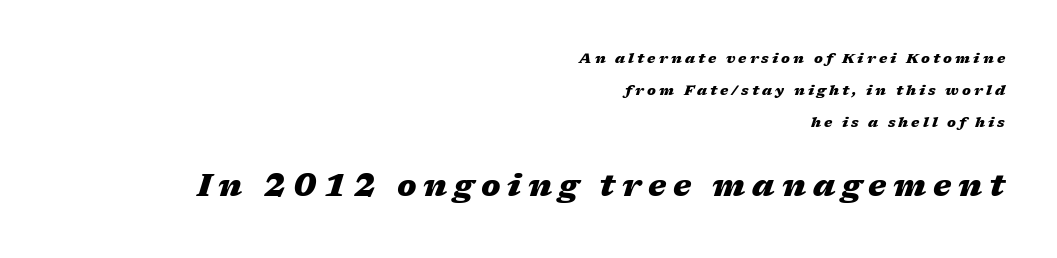
Q: Is the text bold? A: Yes.
Q: Is the text italic (slanted)? A: Yes, it leans right by about 17 degrees.
Q: Is the text underlined? A: No.
Q: How is the paragraph aligned? A: Right-aligned.
Q: Is the spacing between letters normal or unusually wide? A: Unusually wide.
Q: Is the spacing between lines tight, normal or loose? A: Loose.
Q: Which block of text is set in a larger size, the first (top) or the second (bottom)? A: The second (bottom) one.
Q: Width (condensed, normal, or wide)? A: Wide.
Q: Stroke contrast? A: Medium.
Q: x-height? A: Medium.
Q: Monospaced? A: No.
